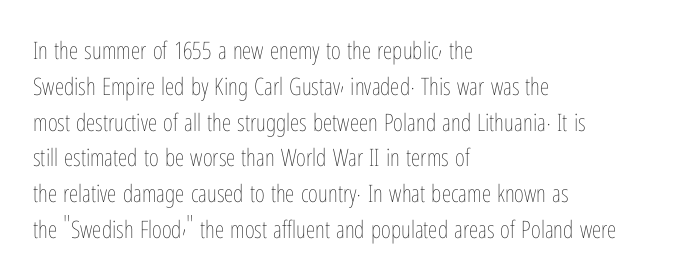
The image shows 24 px text type, upright; set left-aligned, normal line spacing (1.49x), normal letter spacing, not underlined.
